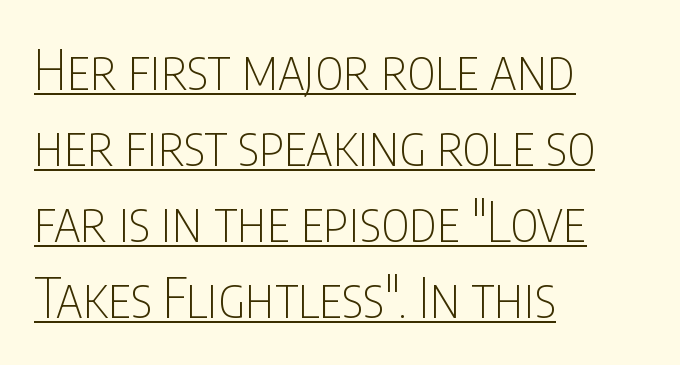
Q: Is the text bold? A: No.
Q: Is the text italic (slanted)? A: No, it is upright.
Q: Is the typeface a serif or a sans-serif typeface? A: Sans-serif.
Q: Is the text underlined? A: Yes.
Q: How is the paragraph aligned? A: Left-aligned.
Q: Is the spacing between letters normal or unusually wide? A: Normal.
Q: Is the spacing between lines tight, normal or loose? A: Normal.
Q: Width (condensed, normal, or wide)? A: Condensed.
Q: Stroke contrast? A: Low.
Q: x-height? A: Large.
Q: Monospaced? A: No.
